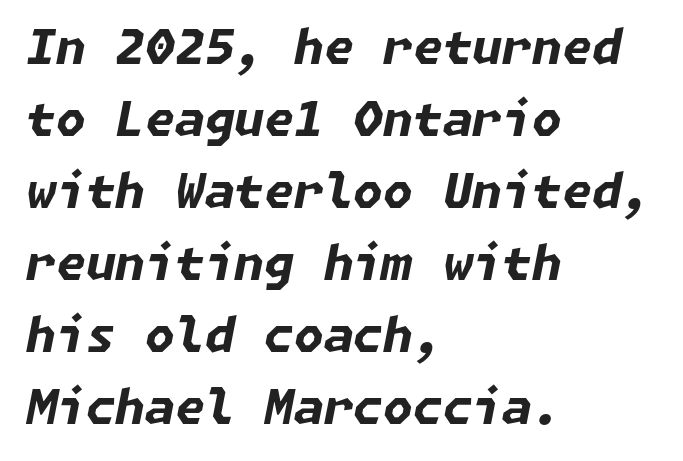
Q: Is the text bold? A: Yes.
Q: Is the text italic (slanted)? A: Yes, it leans right by about 11 degrees.
Q: Is the text underlined? A: No.
Q: How is the paragraph aligned? A: Left-aligned.
Q: Is the spacing between letters normal or unusually wide? A: Normal.
Q: Is the spacing between lines tight, normal or loose? A: Normal.
Q: Width (condensed, normal, or wide)? A: Normal.
Q: Stroke contrast? A: Low.
Q: x-height? A: Medium.
